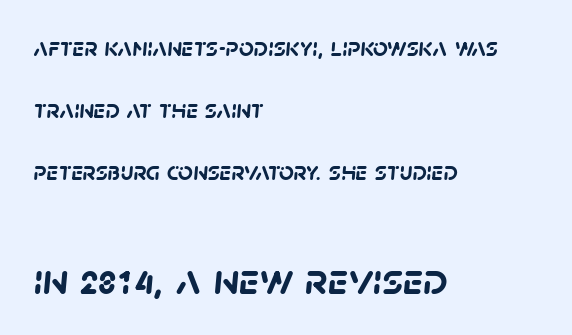
The rendering uses natural spacing where letterforms have individual widths. You could call the tracking neutral — neither tight nor loose. Short and long lines alike share a common starting point at left. Of the two passages, the one underneath uses the larger point size. Beneath every word, the page is bare. A sans-serif font was chosen for this passage.
